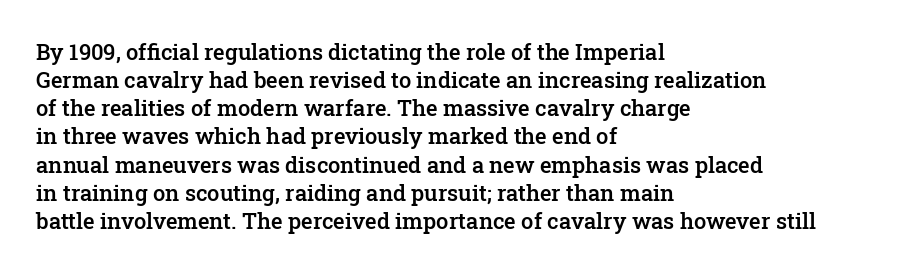
Q: Is the text bold? A: Semi-bold.
Q: Is the text italic (slanted)? A: No, it is upright.
Q: Is the text underlined? A: No.
Q: How is the paragraph aligned? A: Left-aligned.
Q: Is the spacing between letters normal or unusually wide? A: Normal.
Q: Is the spacing between lines tight, normal or loose? A: Normal.
